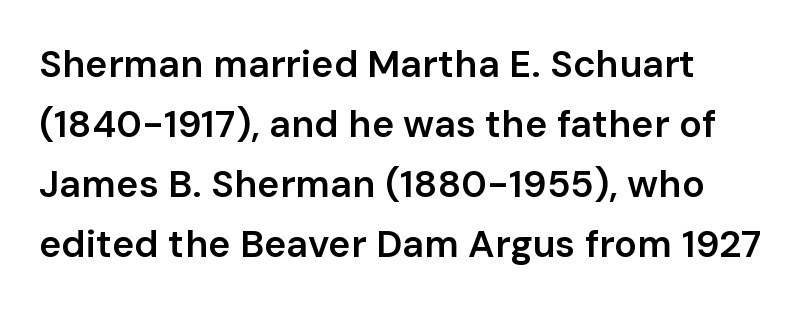
Q: Is the text bold? A: Semi-bold.
Q: Is the text italic (slanted)? A: No, it is upright.
Q: Is the typeface a serif or a sans-serif typeface? A: Sans-serif.
Q: Is the text underlined? A: No.
Q: Is the spacing between letters normal or unusually wide? A: Normal.
Q: Is the spacing between lines tight, normal or loose? A: Normal.
Q: Width (condensed, normal, or wide)? A: Normal.
Q: Stroke contrast? A: Low.
Q: x-height? A: Medium.
Q: Monospaced? A: No.
